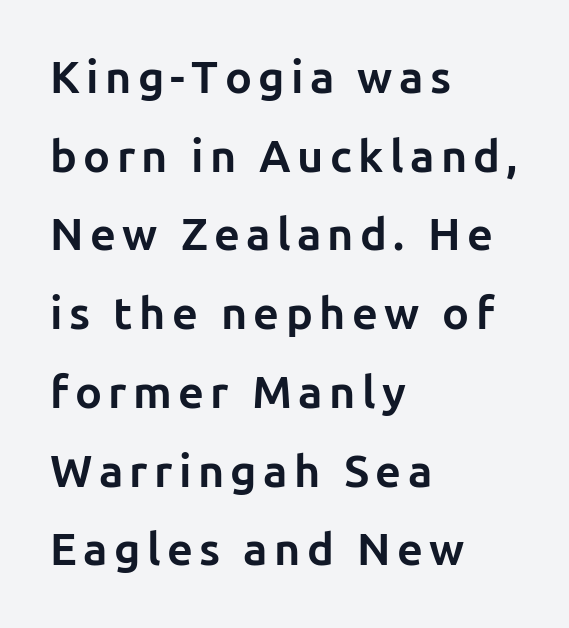
The image shows 45 px bold sans-serif type, upright; set left-aligned, line spacing 1.75x, not underlined; low stroke contrast and a medium x-height.
